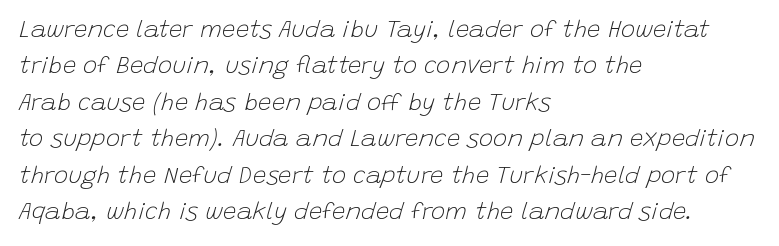
Q: Is the text bold? A: No.
Q: Is the text italic (slanted)? A: Yes, it leans right by about 15 degrees.
Q: Is the text underlined? A: No.
Q: How is the paragraph aligned? A: Left-aligned.
Q: Is the spacing between letters normal or unusually wide? A: Normal.
Q: Is the spacing between lines tight, normal or loose? A: Normal.
